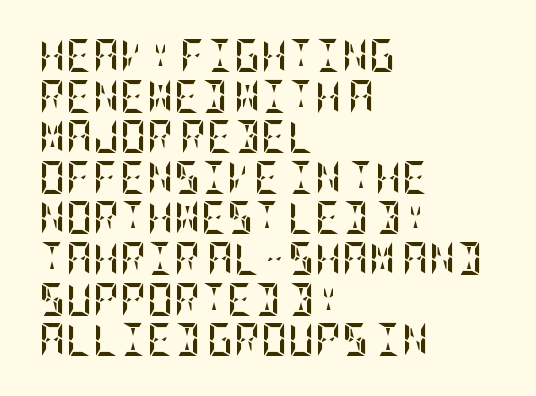
Q: Is the text bold? A: Yes.
Q: Is the text italic (slanted)? A: No, it is upright.
Q: Is the text underlined? A: No.
Q: How is the paragraph aligned? A: Left-aligned.
Q: Is the spacing between letters normal or unusually wide? A: Normal.
Q: Width (condensed, normal, or wide)? A: Condensed.
Q: Stroke contrast? A: Low.
Q: x-height? A: Large.
